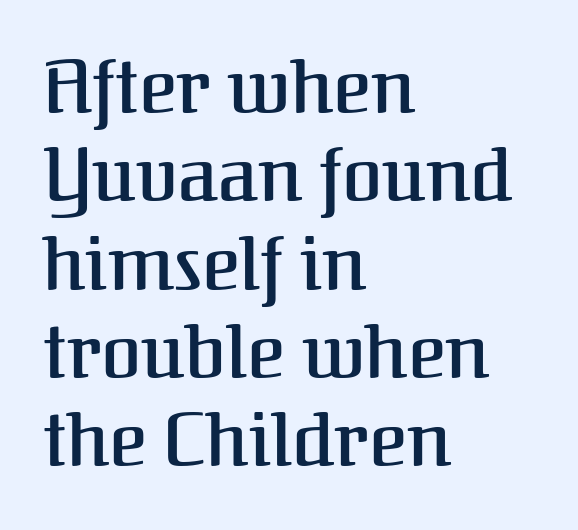
The image shows 73 px serif type, upright; set left-aligned, line spacing 1.21x, normal letter spacing, not underlined; medium stroke contrast and a medium x-height.
